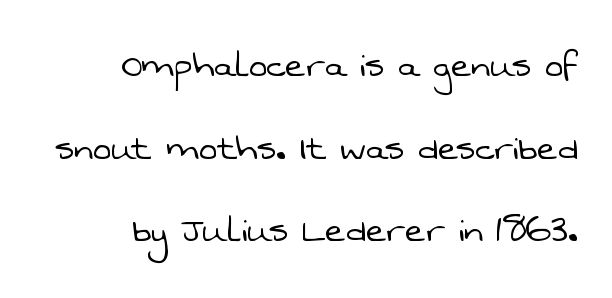
The image shows 43 px light sans-serif type; set right-aligned, loose line spacing (1.92x), normal letter spacing, not underlined; low stroke contrast and a medium x-height.
